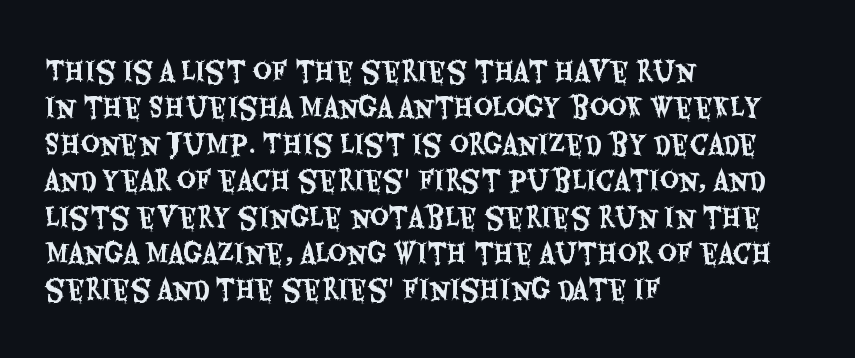
{"italic": "no", "underline": "no", "align": "left", "line_spacing": "normal", "line_spacing_ratio": 1.4, "letter_spacing": "normal", "letter_spacing_em": 0.0, "glyph_px": 26}
